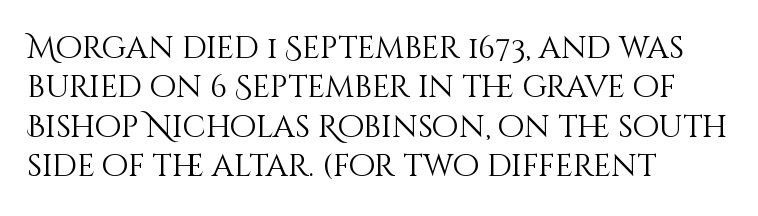
Do the characters align in a grid? No, the font is proportional. The ragged edge is on the right, which tells us the setting is flush left. Anything drawn beneath the words? Only blank space. Ordinary non-slanted type is in use. In terms of letterspacing, this is plain default setting.
